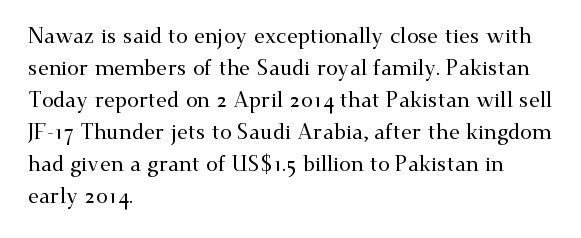
Q: Is the text italic (slanted)? A: No, it is upright.
Q: Is the text underlined? A: No.
Q: How is the paragraph aligned? A: Left-aligned.
Q: Is the spacing between letters normal or unusually wide? A: Normal.
Q: Is the spacing between lines tight, normal or loose? A: Normal.
